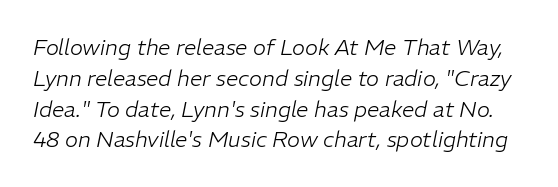
{"italic": "yes", "lean": "right", "slant_degrees": 11, "bold": "no", "underline": "no", "line_spacing": "normal", "line_spacing_ratio": 1.4, "letter_spacing": "normal", "letter_spacing_em": 0.0, "glyph_px": 22}
